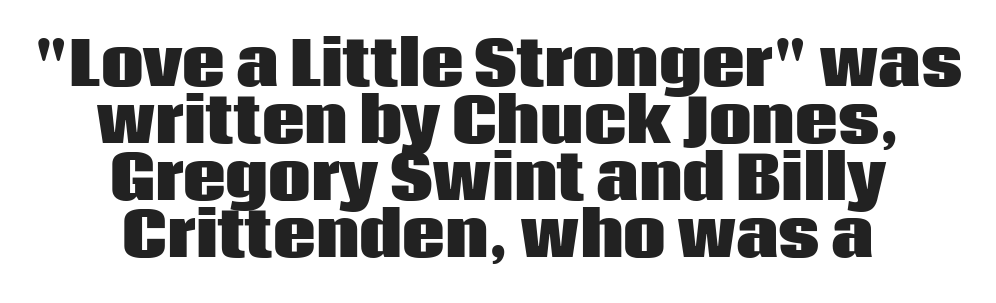
Q: Is the text bold? A: Yes.
Q: Is the text italic (slanted)? A: No, it is upright.
Q: Is the typeface a serif or a sans-serif typeface? A: Sans-serif.
Q: Is the text underlined? A: No.
Q: How is the paragraph aligned? A: Centered.
Q: Is the spacing between letters normal or unusually wide? A: Normal.
Q: Is the spacing between lines tight, normal or loose? A: Tight.
Q: Width (condensed, normal, or wide)? A: Normal.
Q: Stroke contrast? A: Low.
Q: x-height? A: Large.
Q: Monospaced? A: No.
